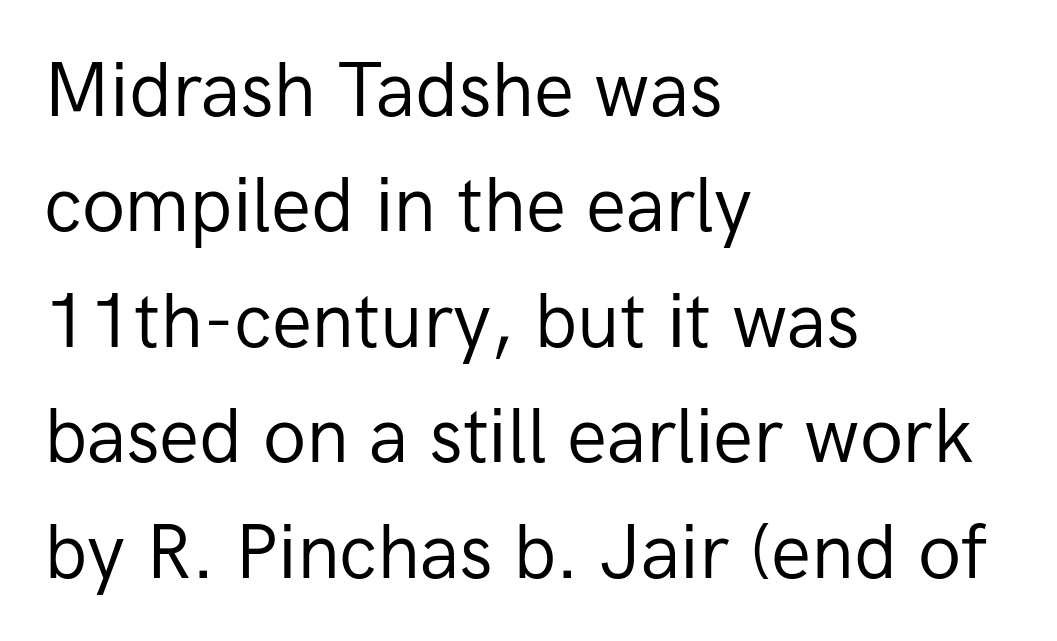
Each word holds together tightly as a unit, with standard inter-letter gaps. Underline: absent. Serifs: no, the terminals of the letterforms are clean. Nope, not italic — everything's standing straight. Line spacing here is normal.
